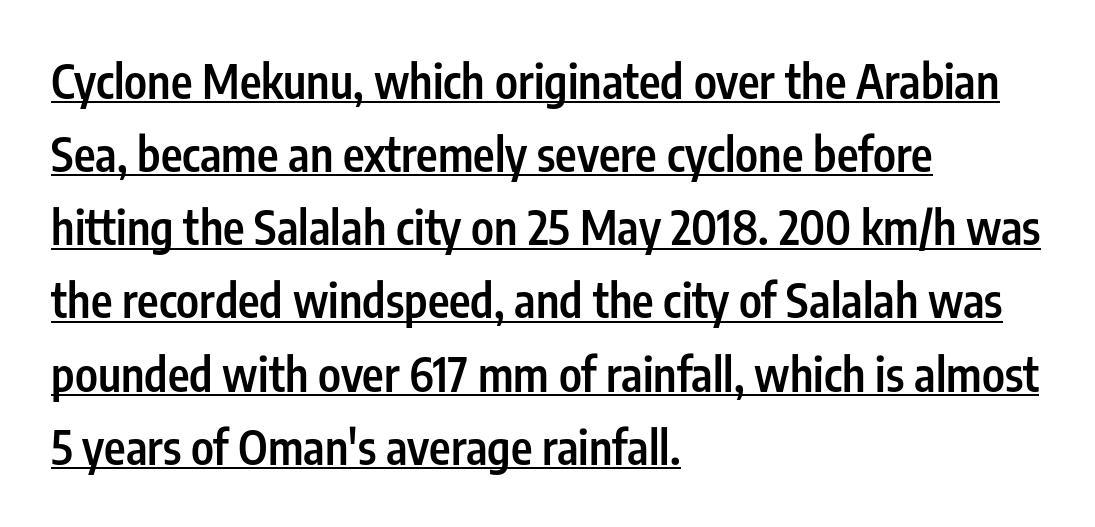
Every stem runs plumb, perpendicular to the baseline. Here the designer chose a conventional face with non-uniform glyph widths. Interline gaps are of average width in this sample. Spacing between characters is what you'd get straight out of the box. Does the type have serifs? No, each stem ends abruptly. Does a line run under the words? Yes, clearly.
